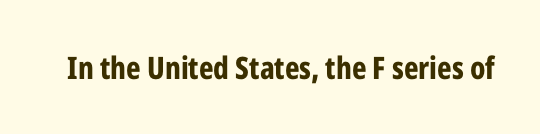
{"serif": "no", "italic": "no", "bold": "yes", "weight": "bold", "width": "condensed", "stroke_contrast": "low", "x_height": "medium", "monospaced": "no", "underline": "no", "letter_spacing": "normal", "letter_spacing_em": 0.0, "glyph_px": 31}
